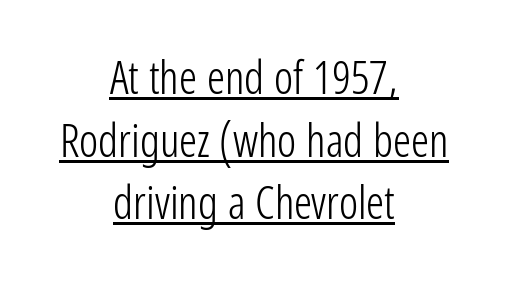
The image shows 45 px light, condensed sans-serif type, upright; set centered, normal line spacing (1.39x), normal letter spacing, underlined; low stroke contrast and a medium x-height.
